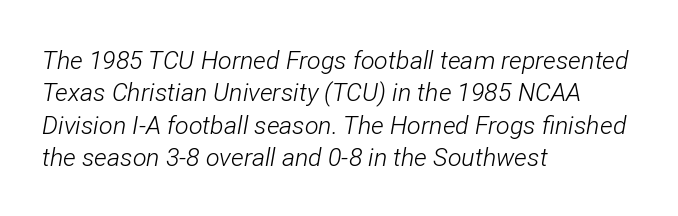
The image shows 25 px text type, italic (leaning right); set left-aligned, normal line spacing (1.3x), normal letter spacing, not underlined.
